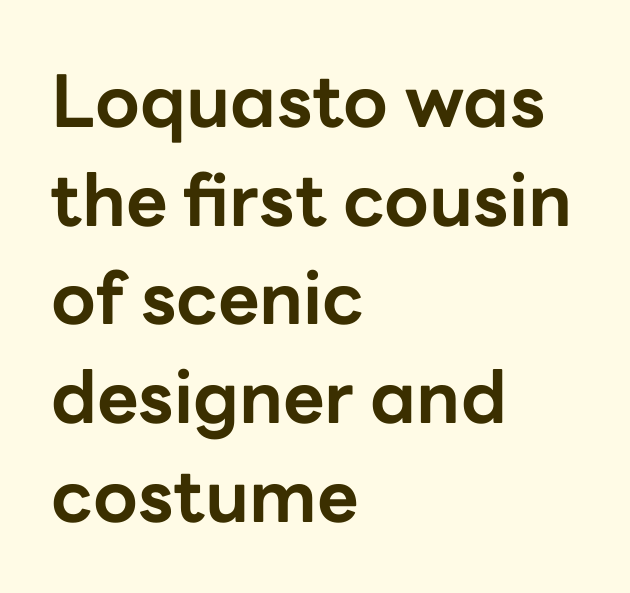
The image shows 72 px bold sans-serif type, upright; set left-aligned, normal line spacing (1.37x), normal letter spacing, not underlined; low stroke contrast and a medium x-height.
